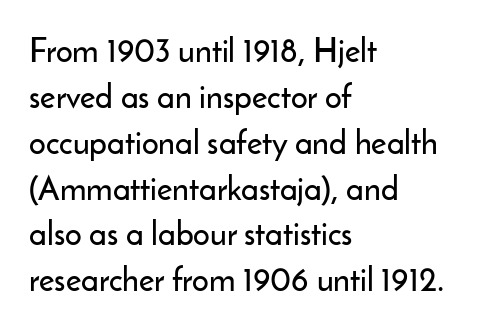
The image shows 33 px sans-serif type, upright; set left-aligned, normal line spacing (1.39x), normal letter spacing, not underlined; low stroke contrast and a small x-height.
